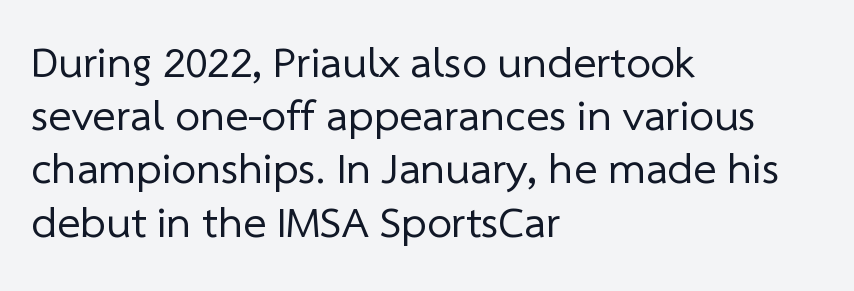
Spacing verdict: proportional, widths tailored to each character. The face used here is a sans, in the tradition of grotesques and geometrics. The weight tops out at a normal text grade. Letter spacing: default. A student would call this left alignment; a typographer would say flush left, rag right. Type without underlining.
